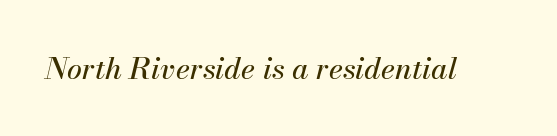
{"italic": "yes", "lean": "right", "slant_degrees": 13, "width": "normal", "stroke_contrast": "medium", "x_height": "small", "monospaced": "no", "underline": "no", "letter_spacing": "normal", "letter_spacing_em": 0.0, "glyph_px": 30}
